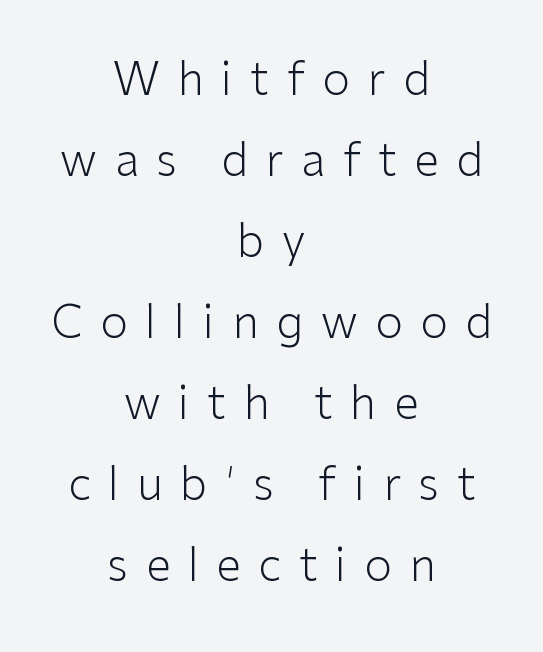
{"serif": "no", "italic": "no", "bold": "no", "weight": "light", "width": "normal", "stroke_contrast": "low", "x_height": "medium", "monospaced": "no", "underline": "no", "align": "center", "line_spacing_ratio": 1.8, "letter_spacing": "wide", "letter_spacing_em": 0.39, "glyph_px": 45}
